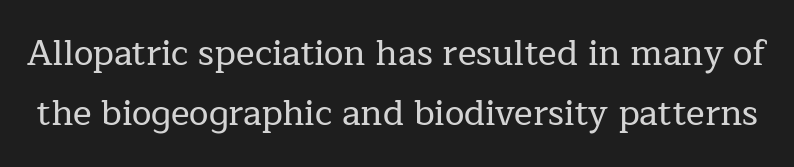
{"serif": "yes", "italic": "no", "width": "normal", "stroke_contrast": "low", "x_height": "medium", "monospaced": "no", "underline": "no", "line_spacing_ratio": 1.71, "letter_spacing": "normal", "letter_spacing_em": 0.0, "glyph_px": 35}
